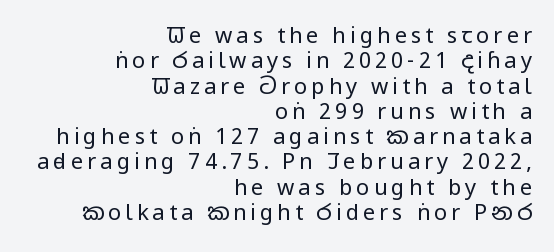
{"italic": "no", "bold": "no", "underline": "no", "align": "right", "line_spacing": "tight", "line_spacing_ratio": 1.15, "glyph_px": 22}
